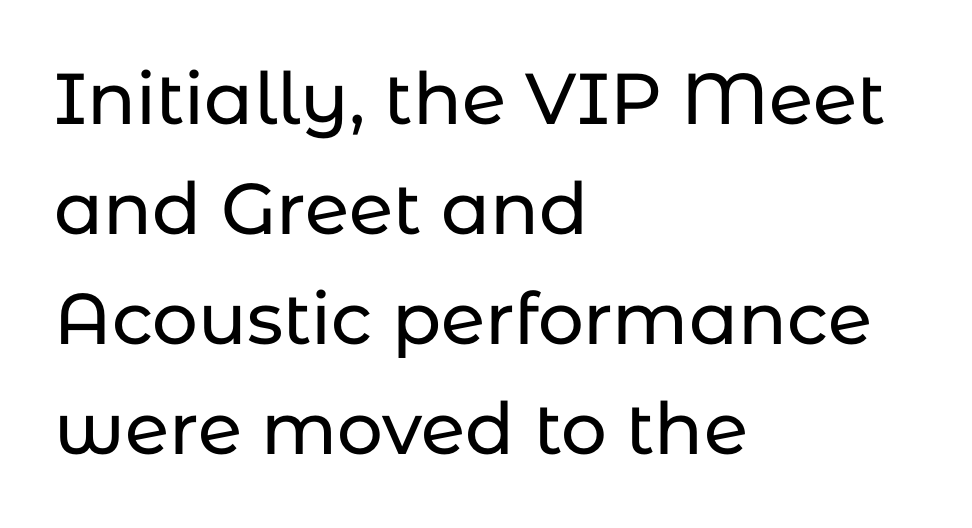
Q: Is the text italic (slanted)? A: No, it is upright.
Q: Is the typeface a serif or a sans-serif typeface? A: Sans-serif.
Q: Is the text underlined? A: No.
Q: How is the paragraph aligned? A: Left-aligned.
Q: Is the spacing between letters normal or unusually wide? A: Normal.
Q: Is the spacing between lines tight, normal or loose? A: Normal.
Q: Width (condensed, normal, or wide)? A: Normal.
Q: Stroke contrast? A: Low.
Q: x-height? A: Medium.
Q: Monospaced? A: No.
